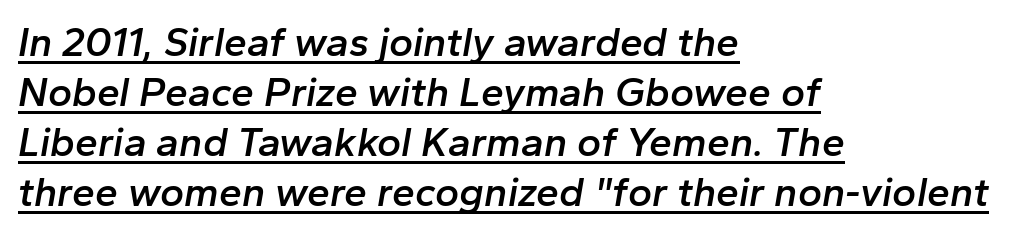
Inter-character spacing is left at the font's built-in metrics. Caption: multi-line text, flush left, ragged right. A typesetter would call this proportional, since set widths differ per character. A semibold gives these letters moderate extra thickness, short of bold. Like a heading marked for emphasis, these lines bear an underscore.
